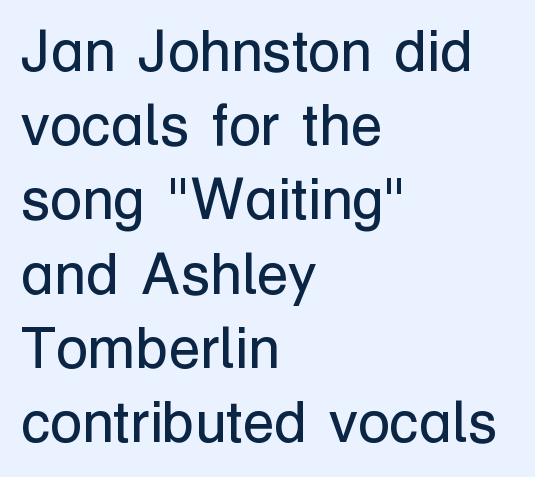
Compared with typical paragraphs, the rows here are spaced about the same. The line texture is even and compact thanks to regular tracking. Vertical strokes here are truly vertical. The passage shown is not underscored anywhere. Leftover space on each line is placed entirely after the last word. Each stroke keeps to a modest, everyday thickness or less.
